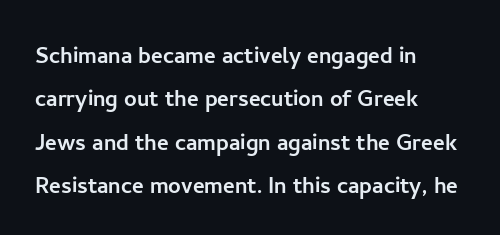
Characters remain perfectly vertical along every line. Looks like regular typesetting: each glyph gets only the width it needs. Stroke terminals: plain, sans-serif. The line-height multiplier appears to be the usual default.
